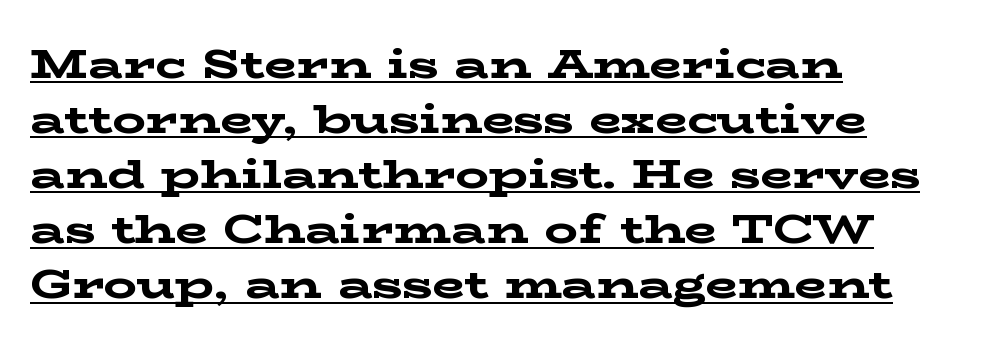
Caption: standard tracking, unaltered. Honestly, the row spacing looks completely unremarkable. Is there an underline? Yes — a line sits under the letters. Here the designer chose a conventional face with non-uniform glyph widths. Stroke terminals: seriffed.
